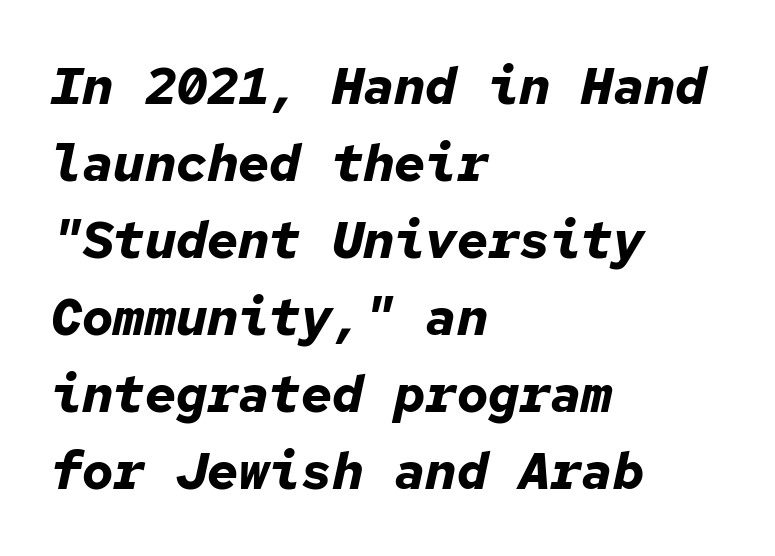
Typeset ragged right — the left edge is the straight one. Style check: oblique. Type without underlining. Set as a true bold cut, around the 700 mark. Do the characters align in a grid? Yes, the font is monospaced. If you measured baseline to baseline, you'd find a middling distance.
